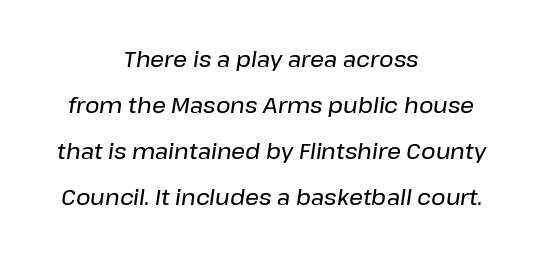
Q: Is the text italic (slanted)? A: Yes, it leans right by about 8 degrees.
Q: Is the text underlined? A: No.
Q: How is the paragraph aligned? A: Centered.
Q: Is the spacing between letters normal or unusually wide? A: Normal.
Q: Is the spacing between lines tight, normal or loose? A: Loose.
